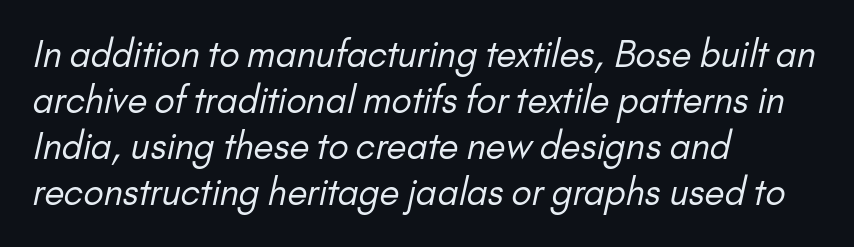
Q: Is the text bold? A: No.
Q: Is the typeface a serif or a sans-serif typeface? A: Sans-serif.
Q: Is the text underlined? A: No.
Q: How is the paragraph aligned? A: Left-aligned.
Q: Is the spacing between letters normal or unusually wide? A: Normal.
Q: Is the spacing between lines tight, normal or loose? A: Normal.
Q: Width (condensed, normal, or wide)? A: Normal.
Q: Stroke contrast? A: Low.
Q: x-height? A: Small.
Q: Monospaced? A: No.
